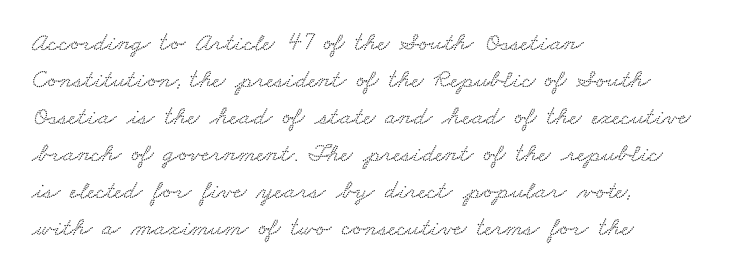
The image shows 26 px text type; set left-aligned, normal line spacing (1.42x), normal letter spacing, not underlined.
